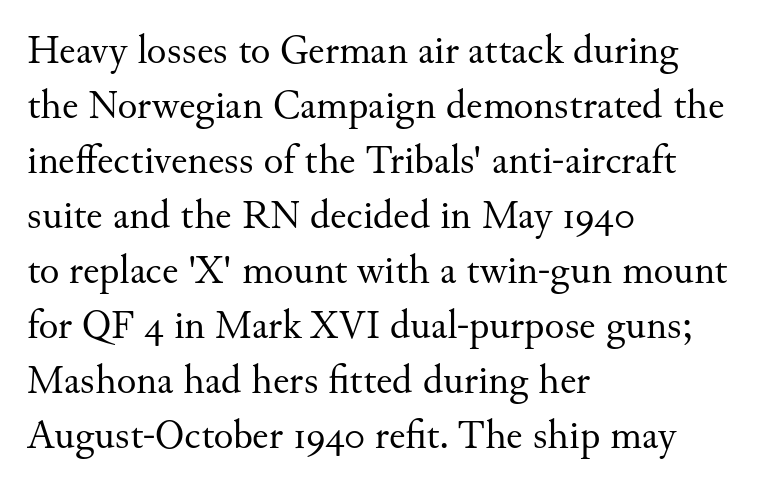
Q: Is the text bold? A: No.
Q: Is the text italic (slanted)? A: No, it is upright.
Q: Is the typeface a serif or a sans-serif typeface? A: Serif.
Q: Is the text underlined? A: No.
Q: How is the paragraph aligned? A: Left-aligned.
Q: Is the spacing between letters normal or unusually wide? A: Normal.
Q: Is the spacing between lines tight, normal or loose? A: Normal.
Q: Width (condensed, normal, or wide)? A: Normal.
Q: Stroke contrast? A: Medium.
Q: x-height? A: Small.
Q: Monospaced? A: No.
